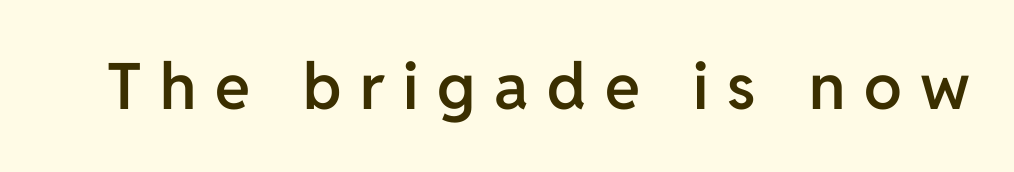
The image shows 64 px semibold sans-serif type, upright; set unusually wide letter spacing (+0.29 em), not underlined; low stroke contrast and a medium x-height.
